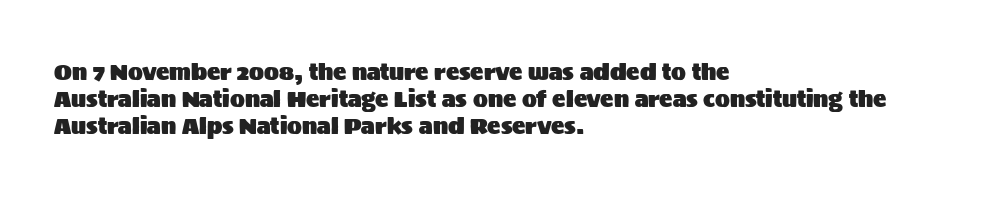
The horizontal fit of the characters is conventional and even. The typesetter chose a ragged-right arrangement here. Upright lettering throughout. The specimen omits any rule beneath the text block's lines.
